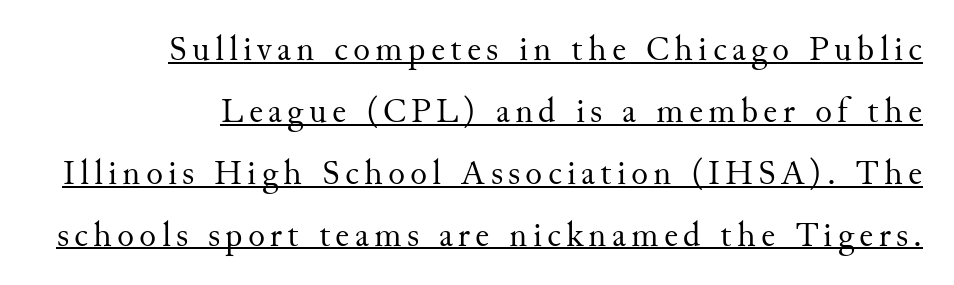
{"serif": "yes", "italic": "no", "bold": "no", "weight": "regular", "width": "normal", "stroke_contrast": "medium", "x_height": "small", "monospaced": "no", "underline": "yes", "align": "right", "line_spacing_ratio": 1.77, "glyph_px": 35}
